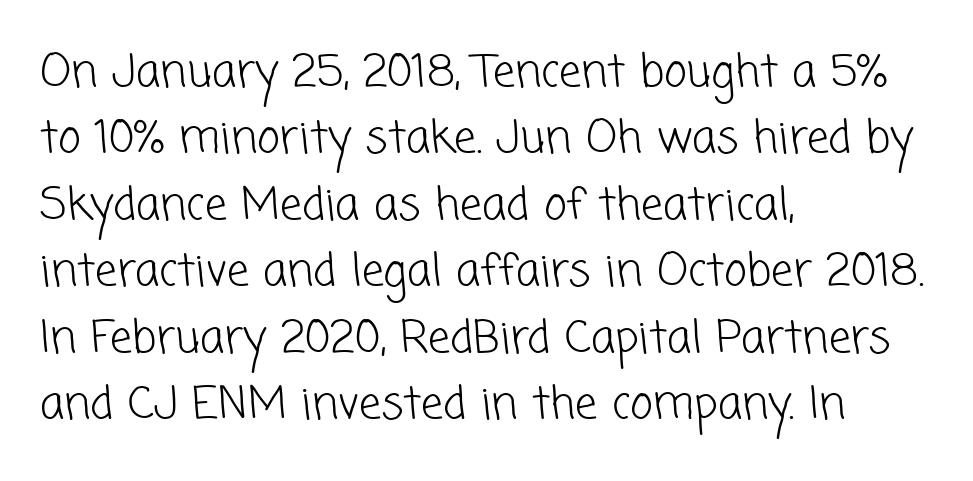
{"serif": "no", "bold": "no", "weight": "light", "width": "normal", "stroke_contrast": "low", "x_height": "medium", "monospaced": "no", "underline": "no", "align": "left", "line_spacing": "normal", "line_spacing_ratio": 1.51, "letter_spacing": "normal", "letter_spacing_em": 0.0, "glyph_px": 44}
